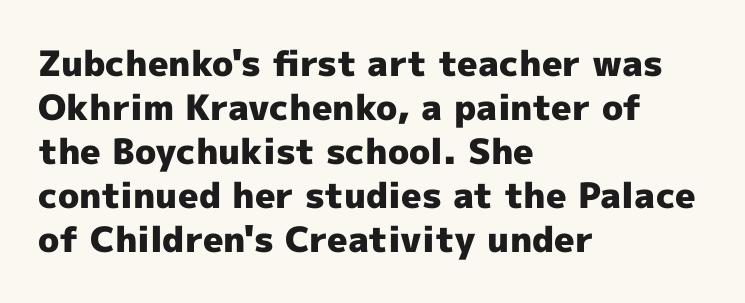
Q: Is the text bold? A: Yes.
Q: Is the text italic (slanted)? A: No, it is upright.
Q: Is the typeface a serif or a sans-serif typeface? A: Sans-serif.
Q: Is the text underlined? A: No.
Q: How is the paragraph aligned? A: Left-aligned.
Q: Is the spacing between letters normal or unusually wide? A: Normal.
Q: Is the spacing between lines tight, normal or loose? A: Normal.
Q: Width (condensed, normal, or wide)? A: Normal.
Q: x-height? A: Medium.
Q: Monospaced? A: No.
